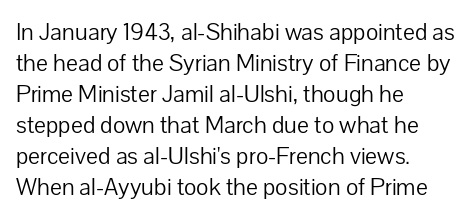
The image shows 25 px text type, upright; set left-aligned, line spacing 1.24x, normal letter spacing, not underlined.
